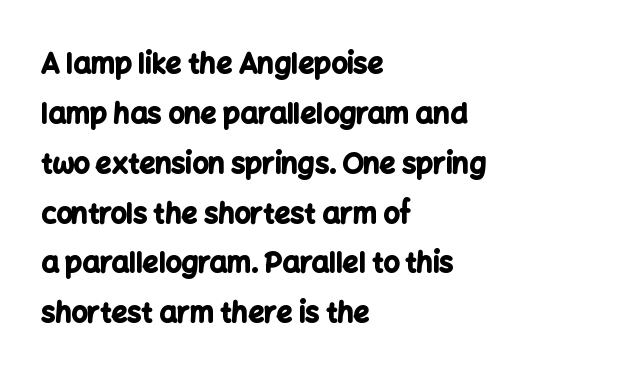
{"serif": "no", "italic": "no", "bold": "yes", "weight": "bold", "width": "normal", "stroke_contrast": "low", "x_height": "medium", "monospaced": "no", "underline": "no", "align": "left", "line_spacing_ratio": 1.78, "letter_spacing": "normal", "letter_spacing_em": 0.0, "glyph_px": 28}
